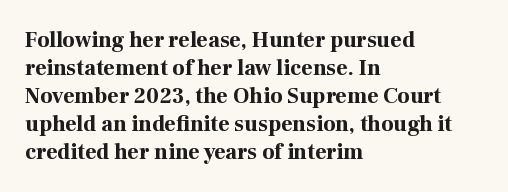
Q: Is the text bold? A: Yes.
Q: Is the text italic (slanted)? A: No, it is upright.
Q: Is the text underlined? A: No.
Q: How is the paragraph aligned? A: Left-aligned.
Q: Is the spacing between letters normal or unusually wide? A: Normal.
Q: Is the spacing between lines tight, normal or loose? A: Normal.
